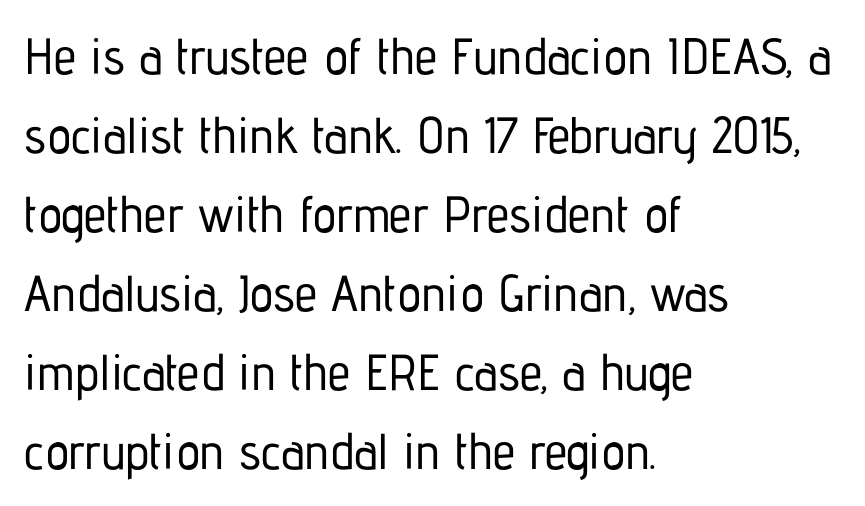
Characters remain perfectly vertical along every line. Vertically, the passage feels balanced, rows spaced as you'd expect. Each word holds together tightly as a unit, with standard inter-letter gaps. Teacher's note: observe the even left margin — that is flush-left alignment. Classification — sans serif.
